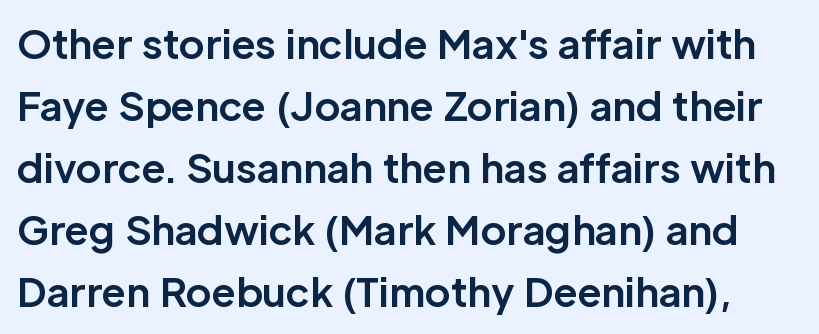
The image shows 39 px bold sans-serif type, upright; set normal line spacing (1.59x), normal letter spacing, not underlined; low stroke contrast and a medium x-height.
